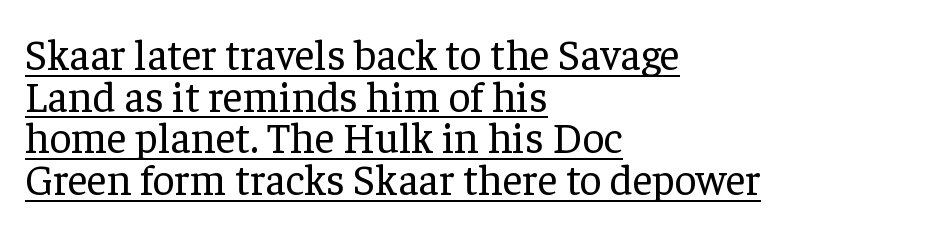
The image shows 43 px regular-weight serif type, upright; set left-aligned, tight line spacing (0.97x), normal letter spacing, underlined; low stroke contrast and a medium x-height.
